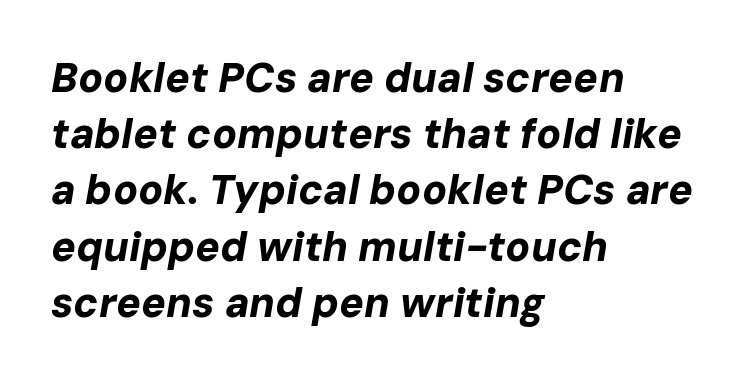
The image shows 41 px bold type, italic (leaning right); set left-aligned, normal line spacing (1.37x), normal letter spacing, not underlined; low stroke contrast and a medium x-height.
